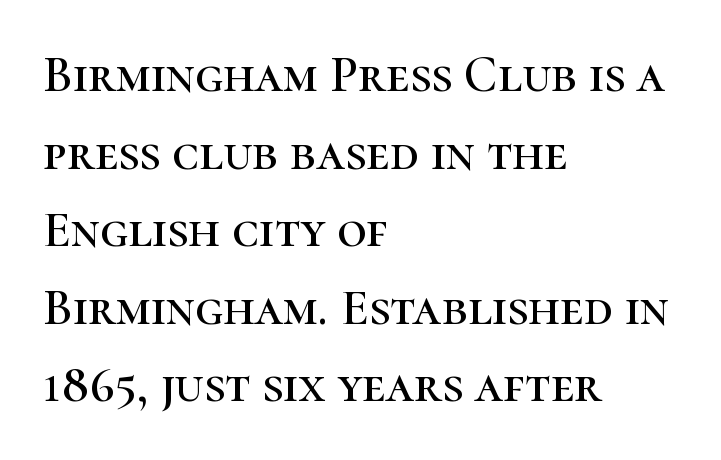
The paragraph has a hard left edge and a soft right edge. Yep, those are serifs on the letters. Posture: upright roman. The rendering keeps characters at their native spacing. Character widths vary here, with narrow letters taking less room than wide ones.
